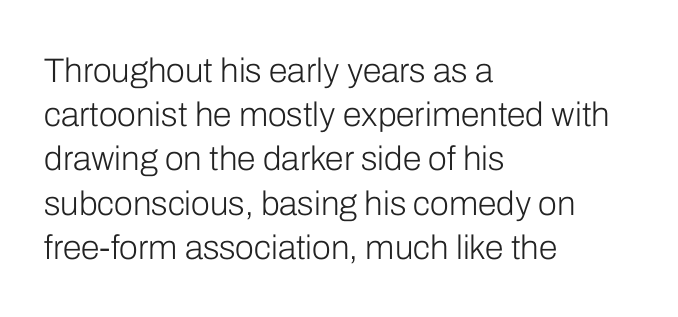
The image shows 34 px light sans-serif type, upright; set left-aligned, normal line spacing (1.3x), normal letter spacing, not underlined; low stroke contrast and a medium x-height.
